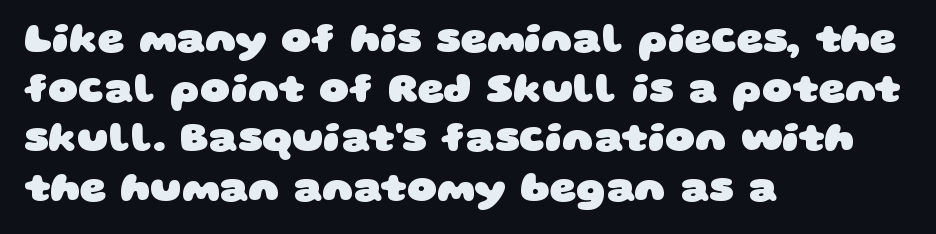
The image shows 41 px heavy, wide sans-serif type; set left-aligned, line spacing 1.21x, normal letter spacing, not underlined; low stroke contrast and a large x-height.
